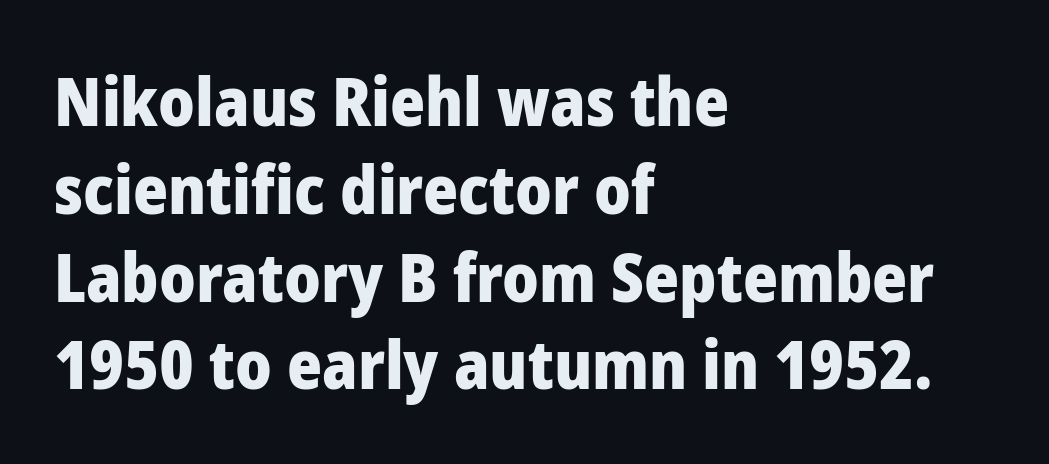
Q: Is the text bold? A: Yes.
Q: Is the text italic (slanted)? A: No, it is upright.
Q: Is the typeface a serif or a sans-serif typeface? A: Sans-serif.
Q: Is the text underlined? A: No.
Q: How is the paragraph aligned? A: Left-aligned.
Q: Is the spacing between letters normal or unusually wide? A: Normal.
Q: Is the spacing between lines tight, normal or loose? A: Normal.
Q: Width (condensed, normal, or wide)? A: Normal.
Q: Stroke contrast? A: Low.
Q: x-height? A: Medium.
Q: Monospaced? A: No.
